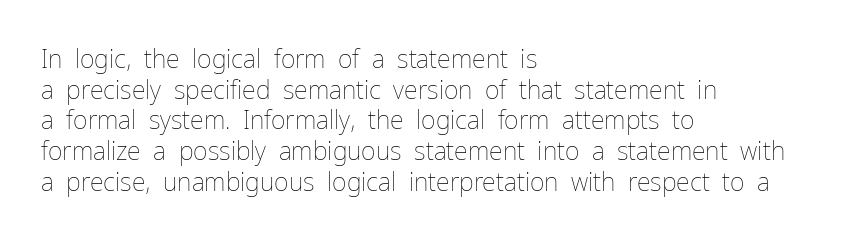
The letters look calm and open, with moderate or lighter stems. Descenders are the only things crossing below the line. Left-aligned paragraph, ragged on the right. Short note: letters normally spaced.
